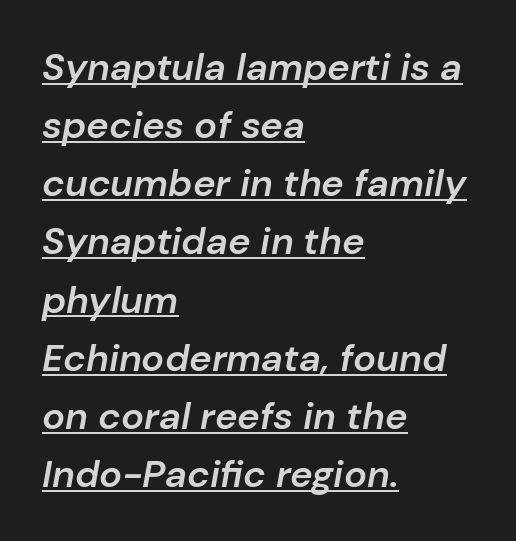
Look at the tracking — it's just the regular setting, nothing added. Character widths vary here, with narrow letters taking less room than wide ones. Has an underline been added? It has. Looking at the ascenders, they clearly lean. Horizontal alignment here is leftward, the default for most running prose. Evenly set lines give the paragraph a standard silhouette.
